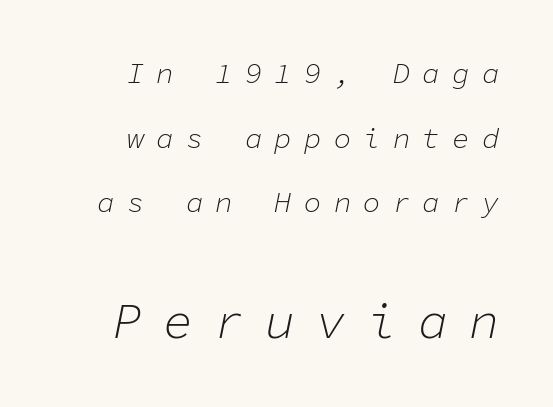
Words float on clear page, feet unadorned. The passage shown has open, widely tracked lettering throughout. Top chunk: small. Bottom chunk: large. The text block is weighted toward the right margin, trailing off unevenly leftward. The face used here has a pronounced slope to its letters.
